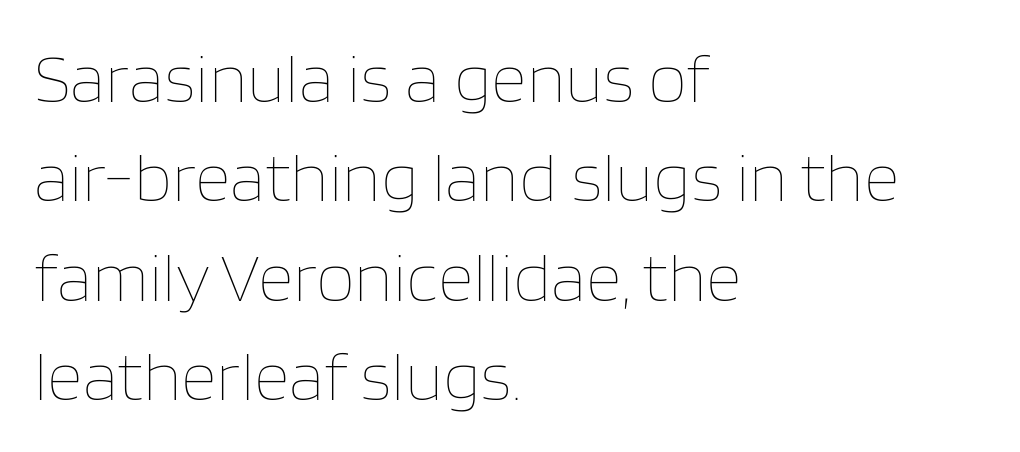
Style check: upright. In CSS terms this would be text-align: left. Characters follow at the spacing the type designer built in. Horizontal bands of white between lines are of average thickness. The letters advance in unequal steps, a hallmark of proportional type. The foot of each line stays bare and open.
